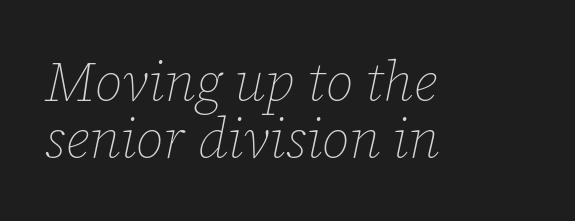
The image shows 55 px thin type, italic (leaning right); set left-aligned, tight line spacing (1.03x), normal letter spacing, not underlined; low stroke contrast and a medium x-height.
